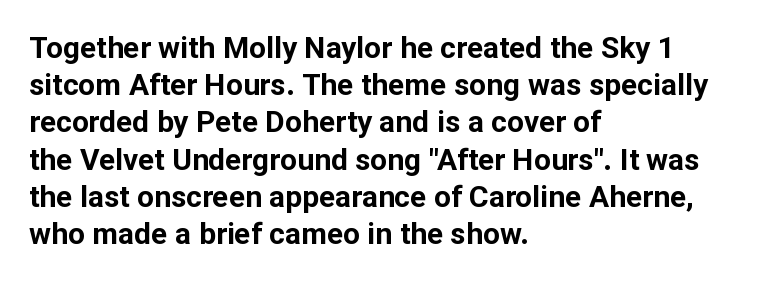
Q: Is the text bold? A: Yes.
Q: Is the text italic (slanted)? A: No, it is upright.
Q: Is the typeface a serif or a sans-serif typeface? A: Sans-serif.
Q: Is the text underlined? A: No.
Q: How is the paragraph aligned? A: Left-aligned.
Q: Is the spacing between letters normal or unusually wide? A: Normal.
Q: Width (condensed, normal, or wide)? A: Normal.
Q: Stroke contrast? A: Low.
Q: x-height? A: Medium.
Q: Monospaced? A: No.
